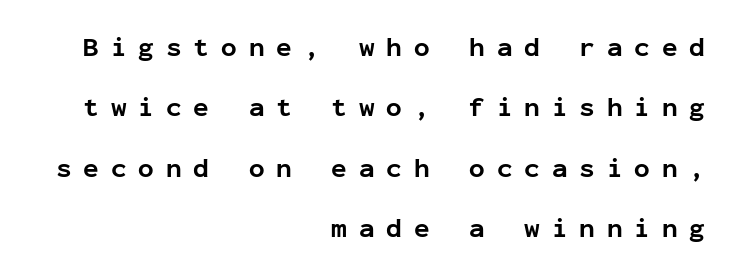
{"italic": "no", "bold": "yes", "underline": "no", "align": "right", "line_spacing": "loose", "line_spacing_ratio": 2.32, "letter_spacing": "wide", "letter_spacing_em": 0.46, "glyph_px": 26}
